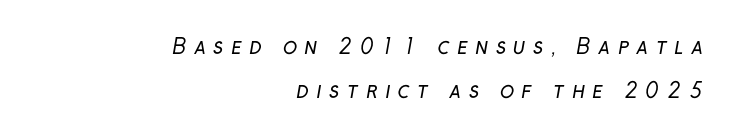
{"bold": "no", "underline": "no", "align": "right", "line_spacing": "loose", "line_spacing_ratio": 2.09, "letter_spacing": "wide", "letter_spacing_em": 0.35, "glyph_px": 21}
